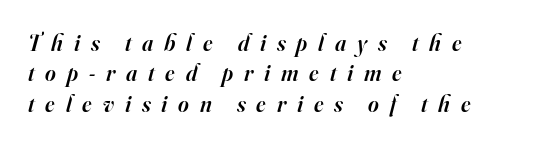
These lines carry some extra weight — a demibold, not a full bold. The horizontal fit of the characters is loose and conspicuously gappy. Each row of text sits above clean, open space. These lines were composed using italics. This block has exactly the height ordinary leading produces. The paragraph has a hard left edge and a soft right edge.
